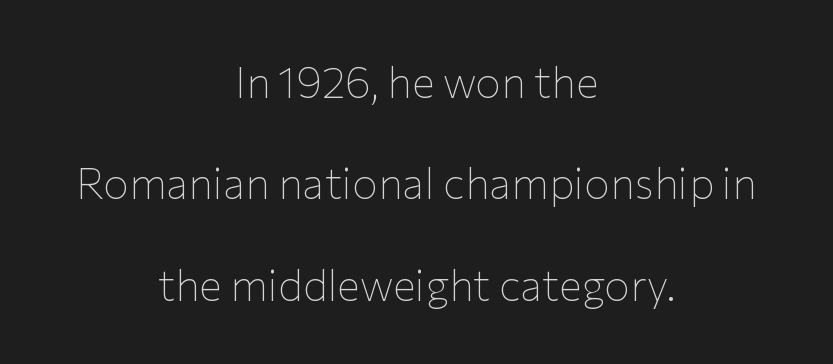
{"serif": "no", "italic": "no", "bold": "no", "weight": "thin", "width": "normal", "stroke_contrast": "low", "x_height": "medium", "monospaced": "no", "underline": "no", "align": "center", "line_spacing": "loose", "line_spacing_ratio": 2.36, "letter_spacing": "normal", "letter_spacing_em": 0.0, "glyph_px": 43}
